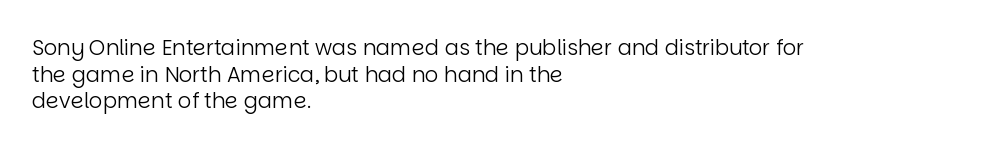
Q: Is the text bold? A: No.
Q: Is the text italic (slanted)? A: No, it is upright.
Q: Is the text underlined? A: No.
Q: How is the paragraph aligned? A: Left-aligned.
Q: Is the spacing between letters normal or unusually wide? A: Normal.
Q: Is the spacing between lines tight, normal or loose? A: Normal.
